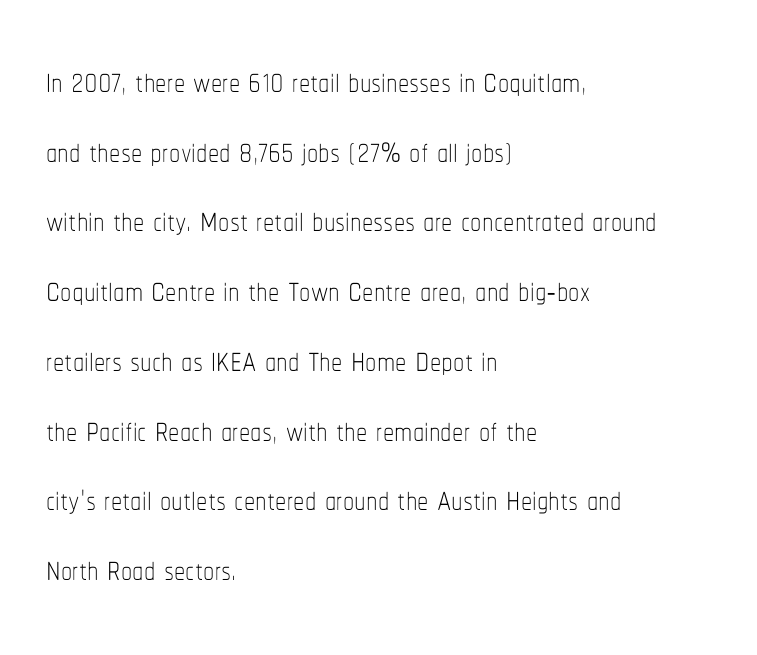
Q: Is the text bold? A: No.
Q: Is the text italic (slanted)? A: No, it is upright.
Q: Is the text underlined? A: No.
Q: How is the paragraph aligned? A: Left-aligned.
Q: Is the spacing between letters normal or unusually wide? A: Normal.
Q: Is the spacing between lines tight, normal or loose? A: Normal.
Q: Width (condensed, normal, or wide)? A: Condensed.
Q: Stroke contrast? A: Low.
Q: x-height? A: Medium.
Q: Monospaced? A: No.
